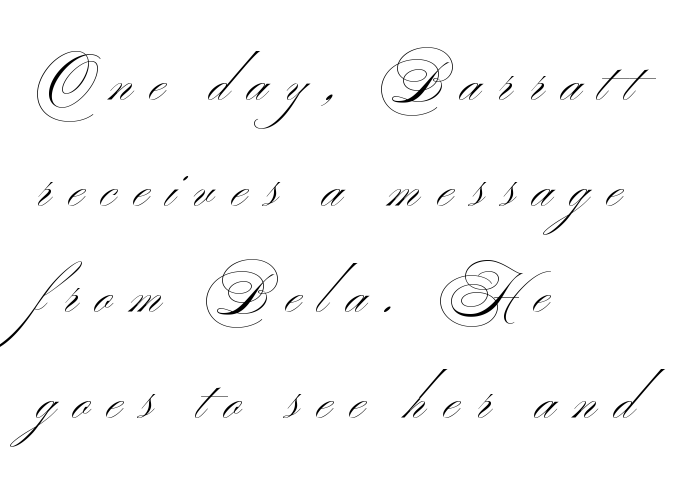
The specimen omits any rule beneath the text block's lines. Typographically, this falls in the sans-serif category. Looks like regular typesetting: each glyph gets only the width it needs. The passage shown has open, widely tracked lettering throughout. Visually the block forms a straight wall on the left and a jagged coastline on the right. Caption: face not bold, strokes unweighted.
